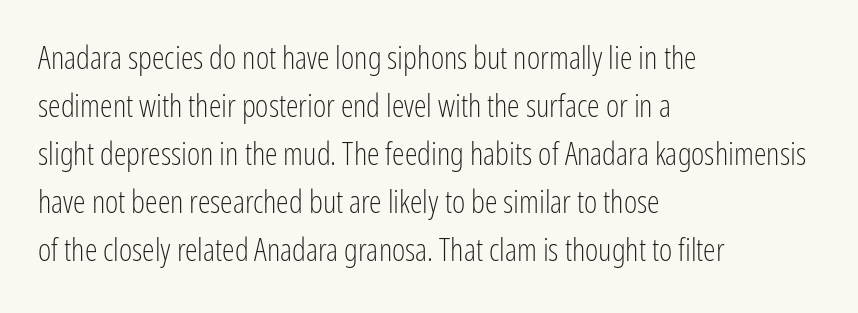
Q: Is the text bold? A: No.
Q: Is the text italic (slanted)? A: No, it is upright.
Q: Is the typeface a serif or a sans-serif typeface? A: Sans-serif.
Q: Is the text underlined? A: No.
Q: How is the paragraph aligned? A: Left-aligned.
Q: Is the spacing between letters normal or unusually wide? A: Normal.
Q: Is the spacing between lines tight, normal or loose? A: Normal.
Q: Width (condensed, normal, or wide)? A: Condensed.
Q: Stroke contrast? A: Low.
Q: x-height? A: Medium.
Q: Monospaced? A: No.
